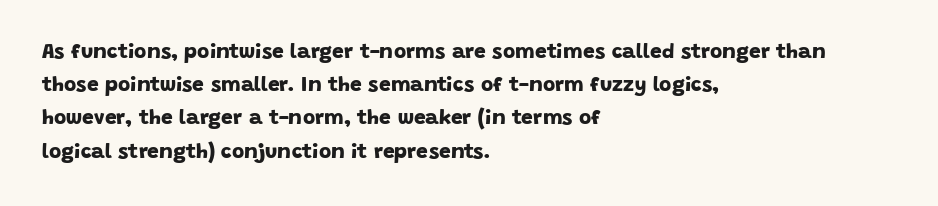
{"bold": "yes", "underline": "no", "align": "left", "line_spacing": "normal", "line_spacing_ratio": 1.58, "letter_spacing": "normal", "letter_spacing_em": 0.0, "glyph_px": 21}
